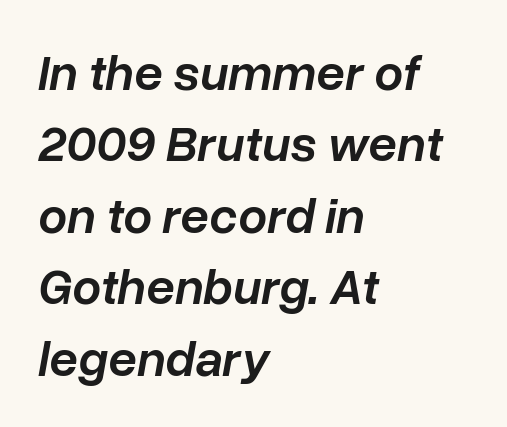
The image shows 51 px semibold type, italic (leaning right); set left-aligned, normal line spacing (1.4x), normal letter spacing, not underlined; low stroke contrast and a medium x-height.
